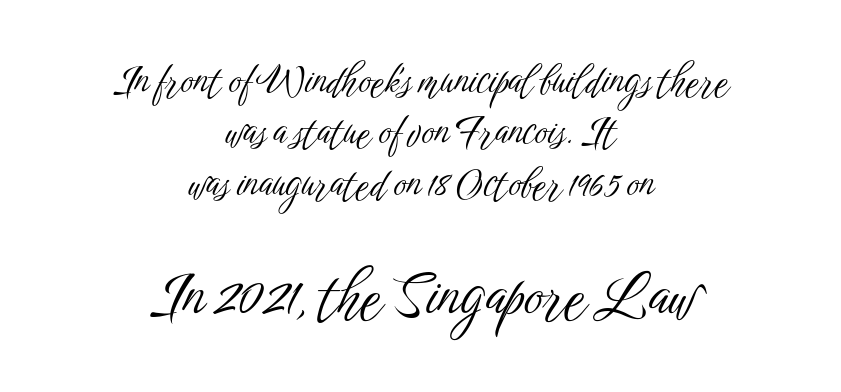
The image shows 59 px light, condensed sans-serif type; set centered, normal line spacing (1.32x), normal letter spacing, not underlined; the second (bottom) block is 1.51x larger; low stroke contrast and a medium x-height.
